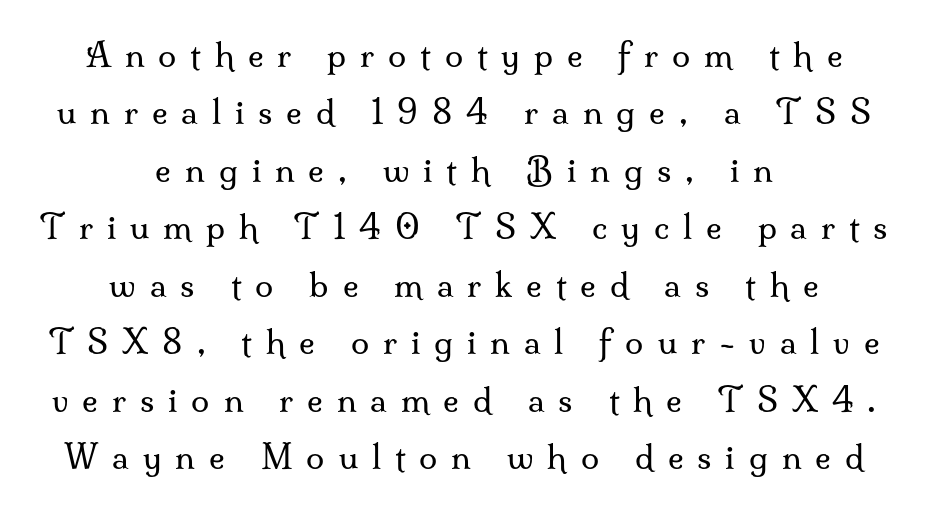
The weight tops out at a normal text grade. Is the block centered? Yes — each line is placed symmetrically about the middle. Spacing verdict: proportional, widths tailored to each character. Words float on clear page, feet unadorned.
